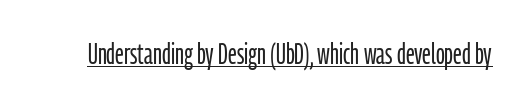
Q: Is the text bold? A: No.
Q: Is the text italic (slanted)? A: No, it is upright.
Q: Is the typeface a serif or a sans-serif typeface? A: Sans-serif.
Q: Is the text underlined? A: Yes.
Q: Is the spacing between letters normal or unusually wide? A: Normal.
Q: Width (condensed, normal, or wide)? A: Condensed.
Q: Stroke contrast? A: Low.
Q: x-height? A: Medium.
Q: Monospaced? A: No.
